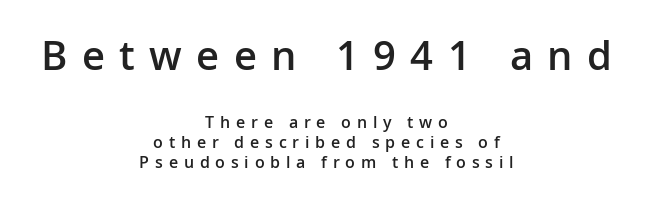
The image shows 40 px semibold sans-serif type, upright; set centered, line spacing 1.23x, unusually wide letter spacing (+0.36 em), not underlined; the first (top) block is 2.5x larger; low stroke contrast and a medium x-height.
